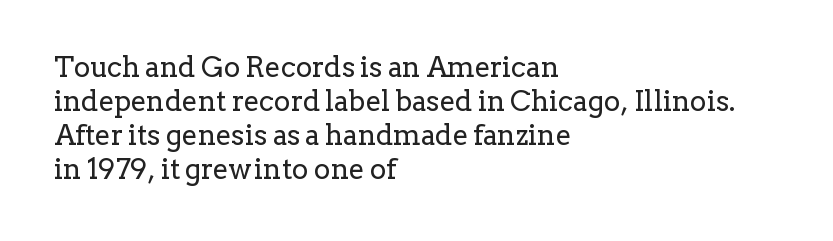
{"serif": "yes", "italic": "no", "bold": "no", "weight": "regular", "width": "normal", "stroke_contrast": "low", "x_height": "medium", "monospaced": "no", "underline": "no", "align": "left", "line_spacing_ratio": 1.21, "letter_spacing": "normal", "letter_spacing_em": 0.0, "glyph_px": 28}
